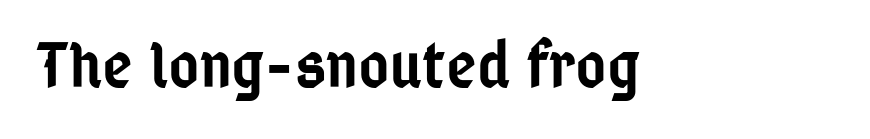
{"serif": "no", "italic": "no", "bold": "semi", "weight": "semibold", "width": "condensed", "stroke_contrast": "low", "x_height": "medium", "monospaced": "no", "underline": "no", "letter_spacing": "normal", "letter_spacing_em": 0.0, "glyph_px": 66}
